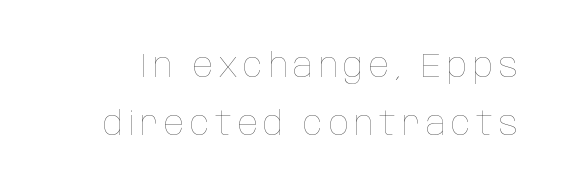
The image shows 33 px thin, condensed type, upright; set line spacing 1.77x, not underlined; low stroke contrast and a large x-height.
